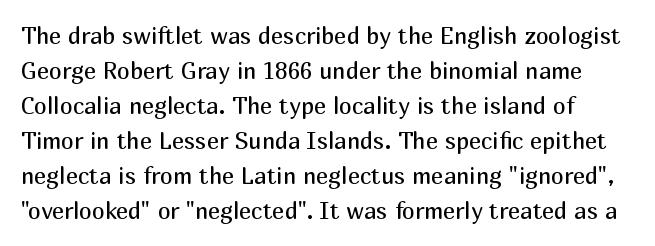
{"italic": "no", "bold": "no", "underline": "no", "line_spacing": "normal", "line_spacing_ratio": 1.52, "letter_spacing": "normal", "letter_spacing_em": 0.0, "glyph_px": 23}
